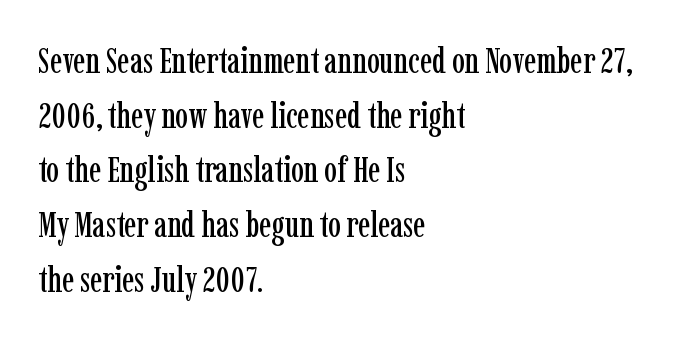
The image shows 36 px condensed serif type, upright; set left-aligned, normal line spacing (1.52x), normal letter spacing, not underlined; low stroke contrast and a medium x-height.
